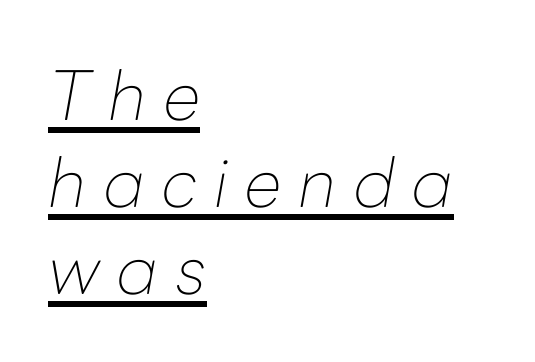
The image shows 68 px thin type, italic (leaning right); set left-aligned, normal line spacing (1.28x), unusually wide letter spacing (+0.25 em), underlined; low stroke contrast and a medium x-height.
